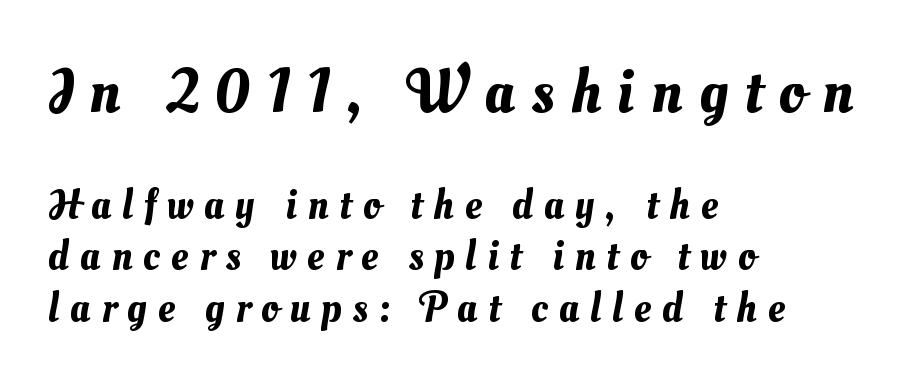
Q: Is the text underlined? A: No.
Q: How is the paragraph aligned? A: Left-aligned.
Q: Is the spacing between letters normal or unusually wide? A: Unusually wide.
Q: Which block of text is set in a larger size, the first (top) or the second (bottom)? A: The first (top) one.
Q: Width (condensed, normal, or wide)? A: Normal.
Q: Stroke contrast? A: Medium.
Q: x-height? A: Small.
Q: Monospaced? A: No.
